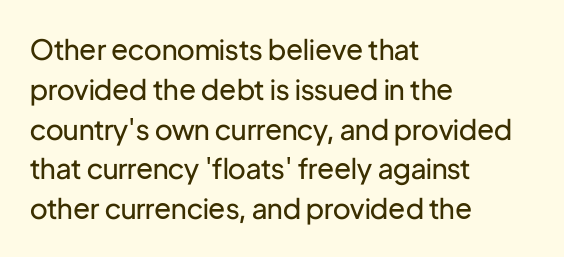
The lines sit at an ordinary, default distance from one another. This is roman type, the default non-slanted kind. You can tell from the bare stems that sans-serif type was used. Beneath every word, the page is bare.
